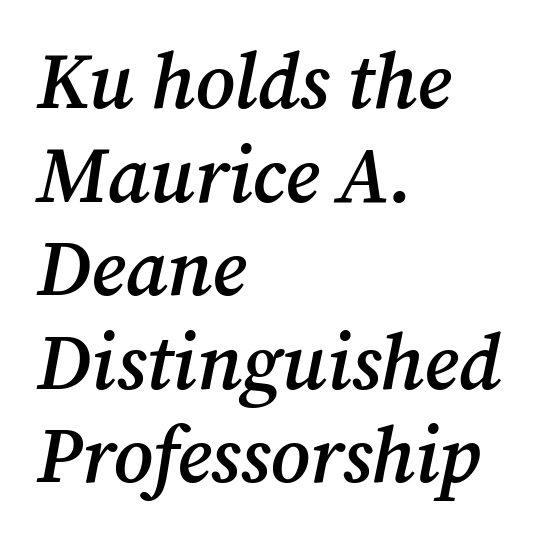
The image shows 78 px semibold serif type, italic (leaning right); set left-aligned, line spacing 1.2x, normal letter spacing, not underlined; medium stroke contrast and a medium x-height.
